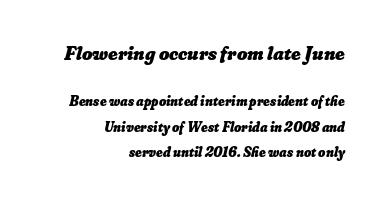
{"bold": "yes", "underline": "no", "align": "right", "line_spacing_ratio": 1.81, "letter_spacing": "normal", "letter_spacing_em": 0.0, "larger_block": "first", "size_ratio": 1.43, "glyph_px": 20}
